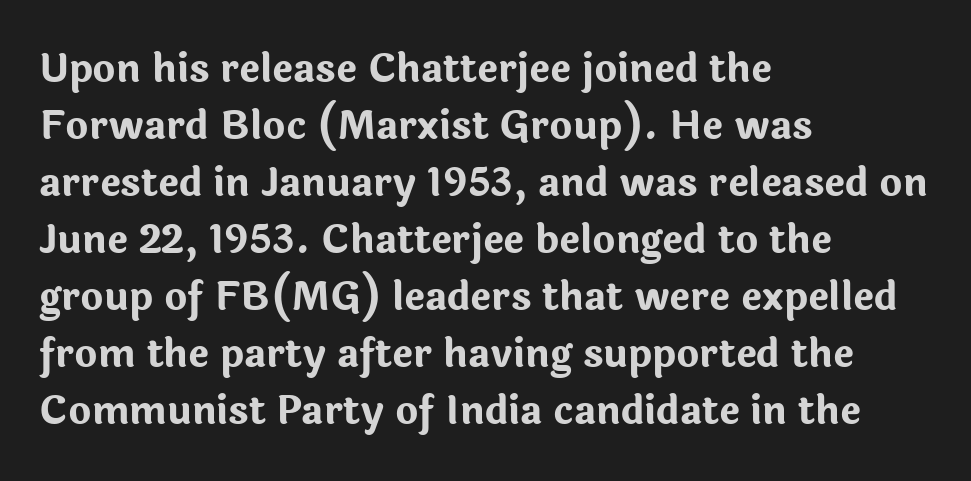
The image shows 39 px bold sans-serif type, upright; set left-aligned, normal line spacing (1.46x), normal letter spacing, not underlined; low stroke contrast and a medium x-height.
